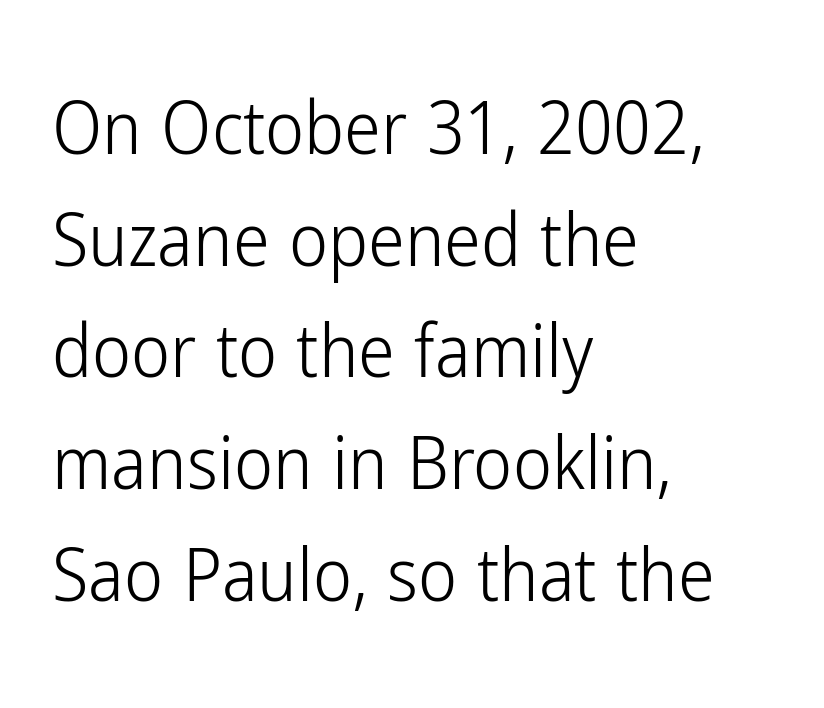
The image shows 74 px light, condensed sans-serif type, upright; set left-aligned, normal line spacing (1.51x), normal letter spacing, not underlined; low stroke contrast and a medium x-height.
